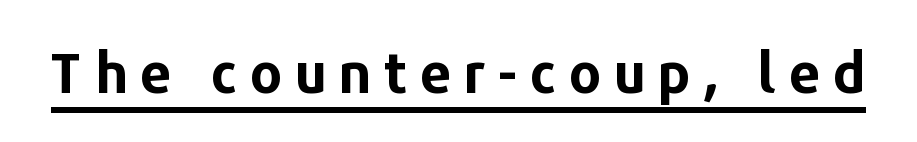
The image shows 56 px bold sans-serif type, upright; set unusually wide letter spacing (+0.21 em), underlined; low stroke contrast and a medium x-height.
